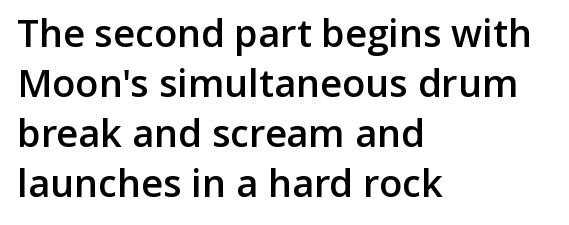
Compared with typical paragraphs, the rows here are spaced about the same. The string is rendered with underlining switched off. Between one letter and the next there's only the usual sliver of space. It's the straight-up-and-down kind of type. Heft: intermediate — a semibold.
